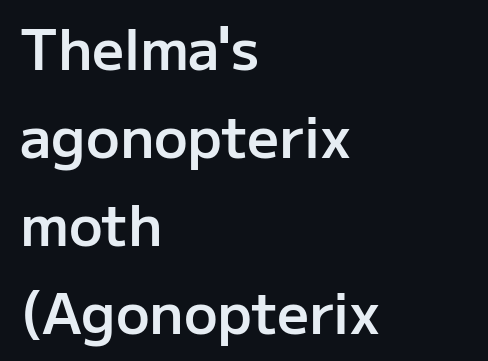
{"serif": "no", "italic": "no", "bold": "semi", "weight": "semibold", "width": "normal", "stroke_contrast": "low", "x_height": "medium", "monospaced": "no", "underline": "no", "align": "left", "line_spacing": "normal", "line_spacing_ratio": 1.57, "letter_spacing": "normal", "letter_spacing_em": 0.0, "glyph_px": 56}
